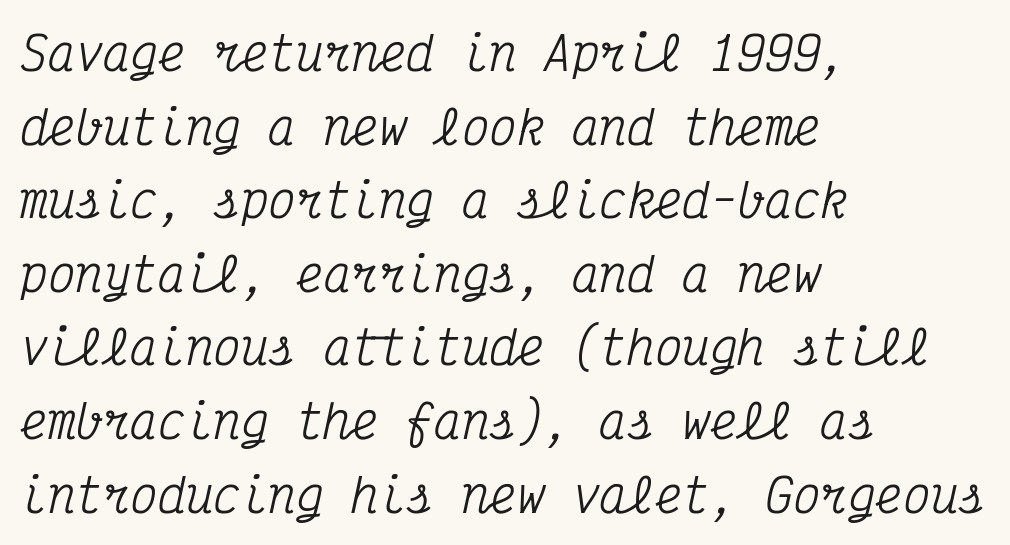
The image shows 46 px condensed serif type, italic (leaning right), monospaced; set left-aligned, normal line spacing (1.6x), normal letter spacing, not underlined; medium stroke contrast and a medium x-height.
